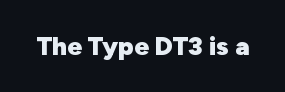
{"italic": "no", "bold": "yes", "underline": "no", "letter_spacing": "normal", "letter_spacing_em": 0.0, "glyph_px": 26}
